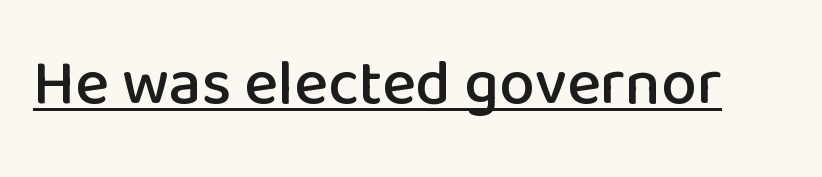
Do the letters lean? They stand straight. The line texture is even and compact thanks to regular tracking. Character widths vary here, with narrow letters taking less room than wide ones. The words here are underlined. The font family rendered here belongs to the sans-serif group.
